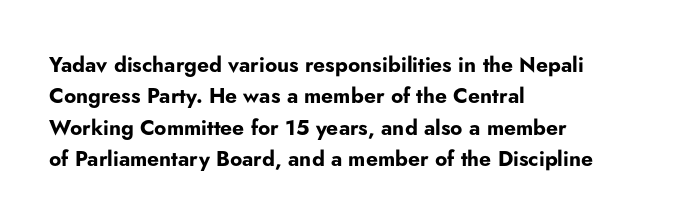
Set as a true bold cut, around the 700 mark. You can tell it's not italic because the verticals are truly vertical. Horizontally, the lines are justified to the leading edge only. Evenly set lines give the paragraph a standard silhouette. Just letters on the line, the space beneath them empty. Compared with typical body copy, the letter spacing here is the same.
